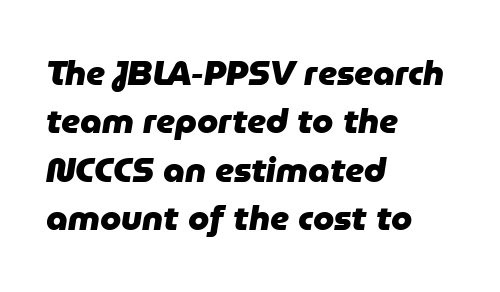
Q: Is the text bold? A: Yes.
Q: Is the text italic (slanted)? A: Yes, it leans right by about 9 degrees.
Q: Is the text underlined? A: No.
Q: How is the paragraph aligned? A: Left-aligned.
Q: Is the spacing between letters normal or unusually wide? A: Normal.
Q: Is the spacing between lines tight, normal or loose? A: Normal.
Q: Width (condensed, normal, or wide)? A: Normal.
Q: Stroke contrast? A: Low.
Q: x-height? A: Medium.
Q: Monospaced? A: No.
